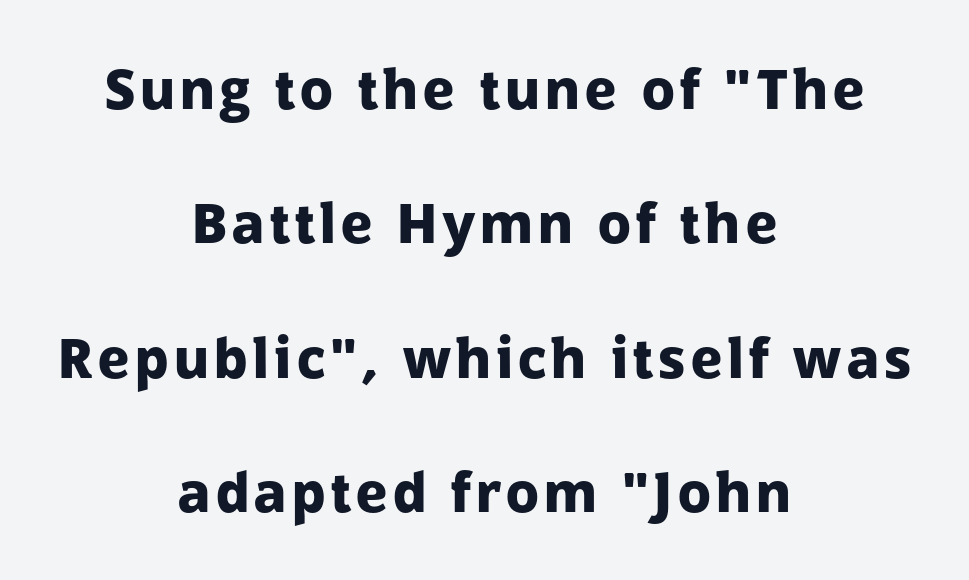
The image shows 54 px heavy sans-serif type, upright; set centered, loose line spacing (2.49x), not underlined; low stroke contrast and a medium x-height.
